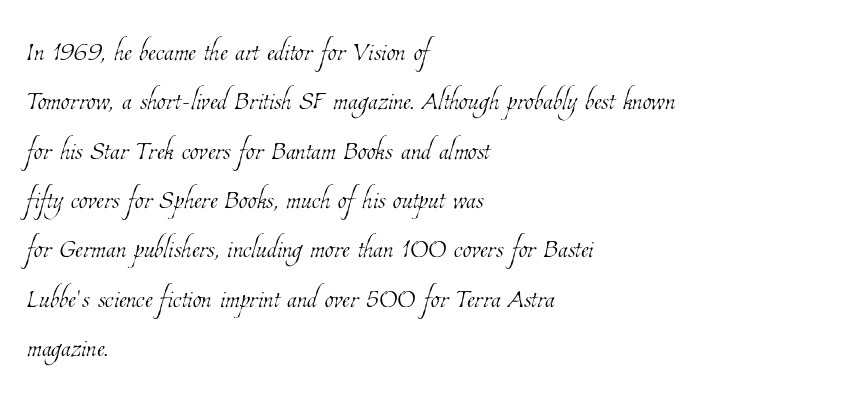
Standard letterfit; no display-style spreading of the glyphs. The passage is arranged the way most books set body copy — flush left. Stroke thickness stays within the range of a standard reading face or lighter. Note the varied advance widths — an 'i' is clearly narrower than an 'm'. The passage shown is not underscored anywhere. Leading: standard.
